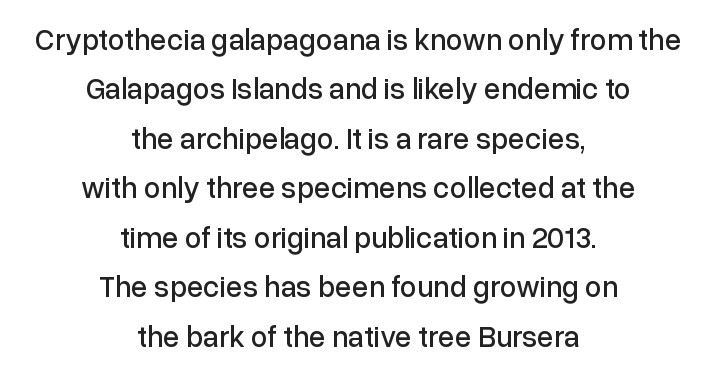
No word sits above an underline. A centered setting, common on invitations and titles, is used for this passage. Glyph-to-glyph distance matches everyday printed text. The rendering uses natural spacing where letterforms have individual widths. Does the lettering tilt? It doesn't — this is upright. This block has exactly the height ordinary leading produces.
